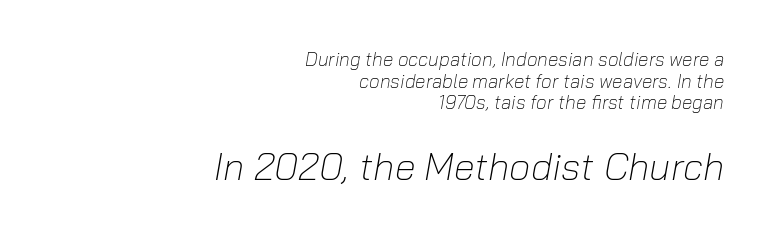
Q: Is the text bold? A: No.
Q: Is the text italic (slanted)? A: Yes, it leans right by about 10 degrees.
Q: Is the text underlined? A: No.
Q: How is the paragraph aligned? A: Right-aligned.
Q: Is the spacing between letters normal or unusually wide? A: Normal.
Q: Is the spacing between lines tight, normal or loose? A: Tight.
Q: Which block of text is set in a larger size, the first (top) or the second (bottom)? A: The second (bottom) one.
Q: Width (condensed, normal, or wide)? A: Normal.
Q: Stroke contrast? A: Low.
Q: x-height? A: Medium.
Q: Monospaced? A: No.
